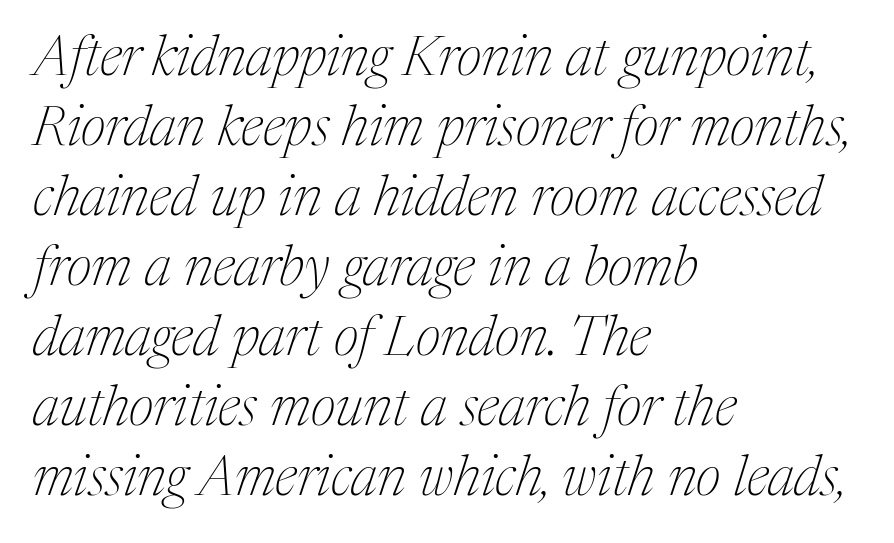
Look at the tracking — it's just the regular setting, nothing added. A typesetter would call this proportional, since set widths differ per character. Counters stay open thanks to moderate or lighter strokes. The face used here has a pronounced slope to its letters. Caption: multi-line text, flush left, ragged right.
